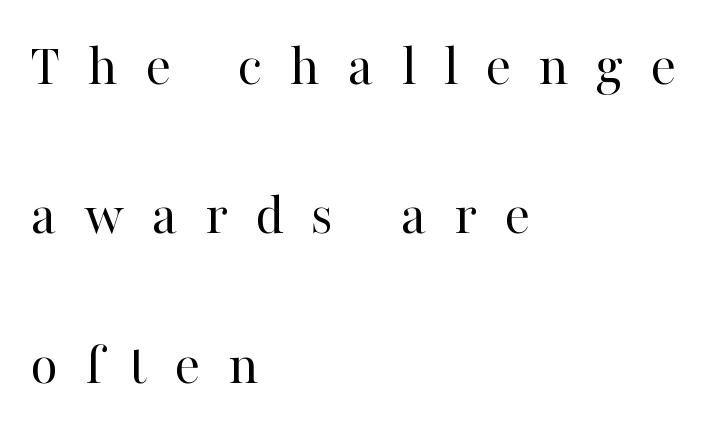
{"serif": "yes", "italic": "no", "bold": "no", "weight": "regular", "width": "normal", "stroke_contrast": "high", "x_height": "medium", "monospaced": "no", "underline": "no", "align": "left", "line_spacing": "loose", "line_spacing_ratio": 2.49, "letter_spacing": "wide", "letter_spacing_em": 0.45, "glyph_px": 60}
